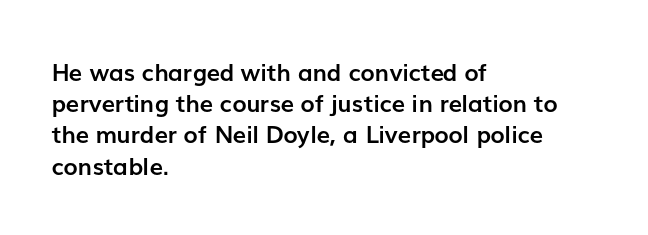
The image shows 24 px bold type, upright; set left-aligned, normal line spacing (1.3x), normal letter spacing, not underlined.
